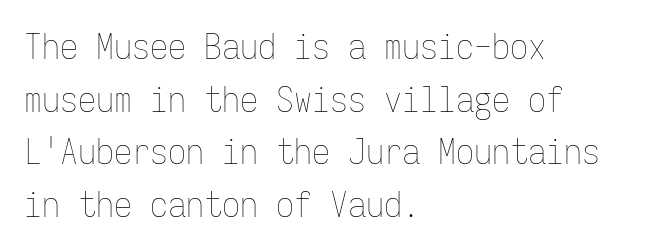
Q: Is the text bold? A: No.
Q: Is the text italic (slanted)? A: No, it is upright.
Q: Is the text underlined? A: No.
Q: How is the paragraph aligned? A: Left-aligned.
Q: Is the spacing between letters normal or unusually wide? A: Normal.
Q: Is the spacing between lines tight, normal or loose? A: Normal.
Q: Width (condensed, normal, or wide)? A: Condensed.
Q: Stroke contrast? A: Low.
Q: x-height? A: Medium.
Q: Monospaced? A: Yes.
